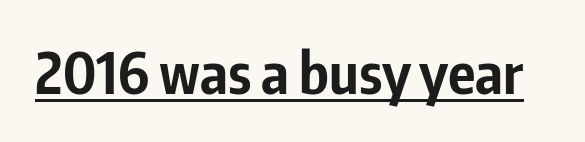
Compared with undecorated copy, this sample adds a rule below the words. The lettering holds an erect, upright posture throughout. Look at the bottom of the vertical strokes: they stop flat, with no serifs. These words are printed bold, with thick strokes throughout.
